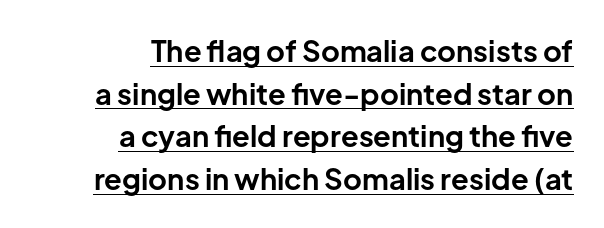
The image shows 29 px bold sans-serif type, upright; set right-aligned, normal line spacing (1.47x), normal letter spacing, underlined; low stroke contrast and a medium x-height.
